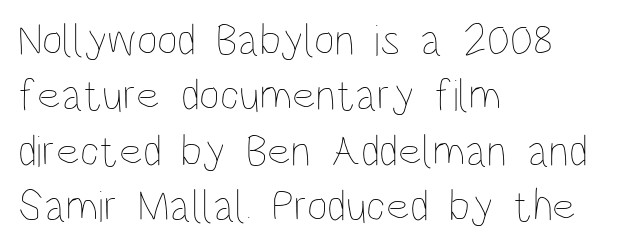
Q: Is the text bold? A: No.
Q: Is the text italic (slanted)? A: No, it is upright.
Q: Is the text underlined? A: No.
Q: How is the paragraph aligned? A: Left-aligned.
Q: Is the spacing between letters normal or unusually wide? A: Normal.
Q: Width (condensed, normal, or wide)? A: Condensed.
Q: Stroke contrast? A: Low.
Q: x-height? A: Large.
Q: Monospaced? A: No.
